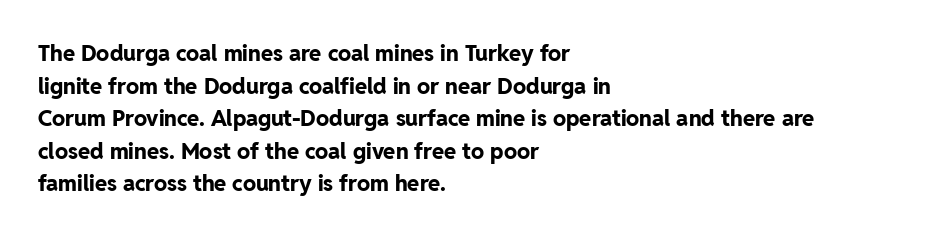
Q: Is the text bold? A: Yes.
Q: Is the text italic (slanted)? A: No, it is upright.
Q: Is the text underlined? A: No.
Q: How is the paragraph aligned? A: Left-aligned.
Q: Is the spacing between letters normal or unusually wide? A: Normal.
Q: Is the spacing between lines tight, normal or loose? A: Normal.
